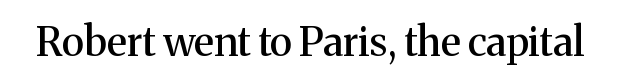
The image shows 40 px serif type, upright; set normal letter spacing, not underlined; medium stroke contrast and a medium x-height.
